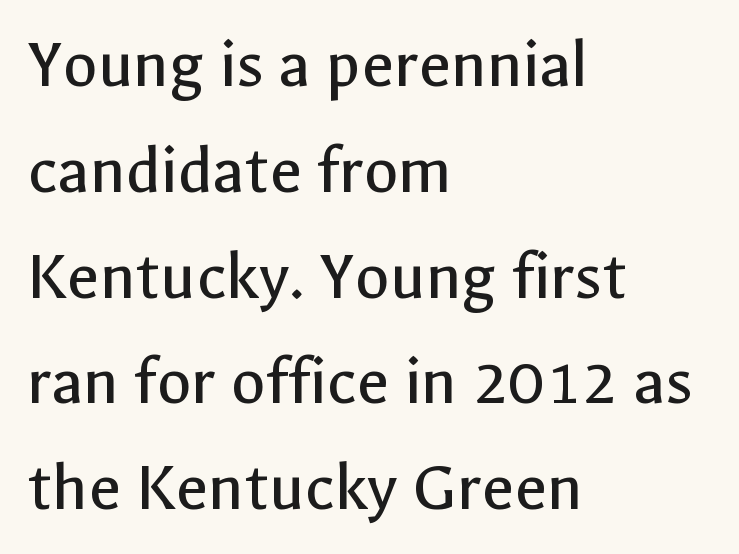
Glance below the letters and you will spot only blank space. Each letter keeps its own natural width here, so spacing adapts to shape. Compared with typical body copy, the letter spacing here is the same. The font is comparable to plain body text, perhaps lighter.
